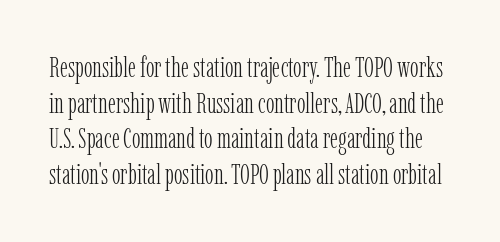
Q: Is the text bold? A: No.
Q: Is the text italic (slanted)? A: No, it is upright.
Q: Is the typeface a serif or a sans-serif typeface? A: Serif.
Q: Is the text underlined? A: No.
Q: Is the spacing between letters normal or unusually wide? A: Normal.
Q: Width (condensed, normal, or wide)? A: Condensed.
Q: Stroke contrast? A: Low.
Q: x-height? A: Medium.
Q: Monospaced? A: No.
